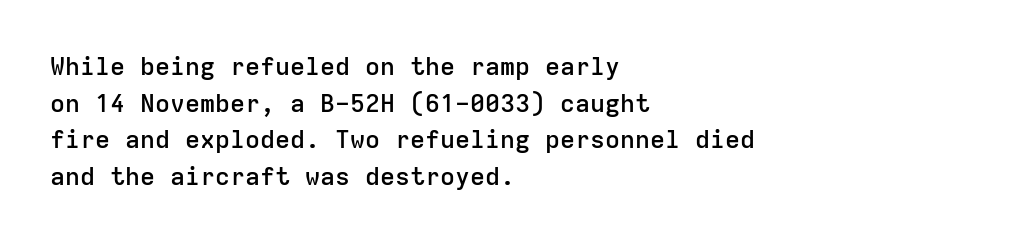
Q: Is the text bold? A: Semi-bold.
Q: Is the text italic (slanted)? A: No, it is upright.
Q: Is the text underlined? A: No.
Q: How is the paragraph aligned? A: Left-aligned.
Q: Is the spacing between letters normal or unusually wide? A: Normal.
Q: Is the spacing between lines tight, normal or loose? A: Normal.
